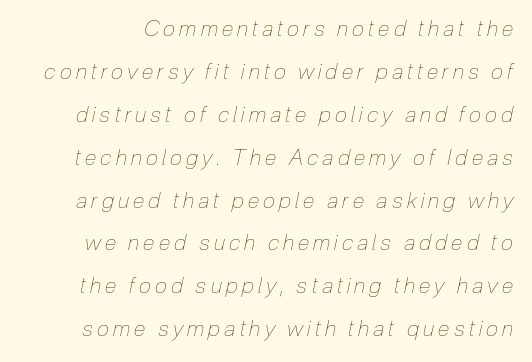
Q: Is the text bold? A: No.
Q: Is the text italic (slanted)? A: Yes, it leans right by about 12 degrees.
Q: Is the text underlined? A: No.
Q: Is the spacing between lines tight, normal or loose? A: Loose.
